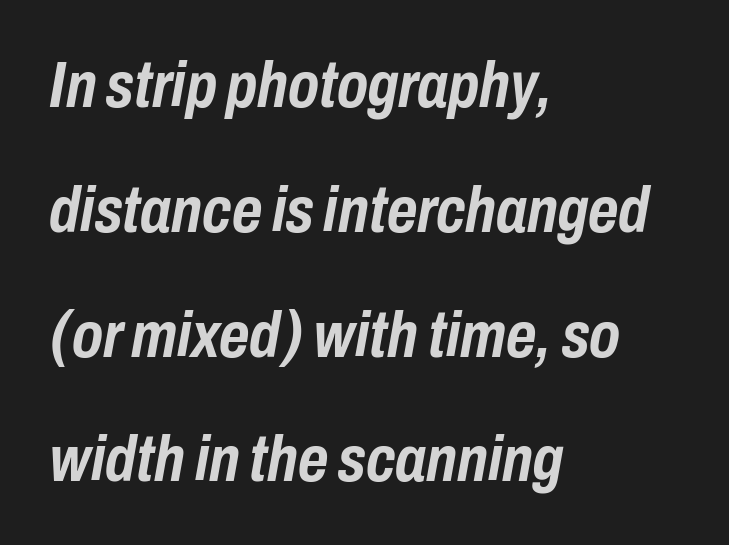
{"italic": "yes", "lean": "right", "slant_degrees": 10, "bold": "yes", "weight": "semibold", "width": "condensed", "stroke_contrast": "low", "x_height": "medium", "monospaced": "no", "underline": "no", "align": "left", "line_spacing": "loose", "line_spacing_ratio": 1.92, "letter_spacing": "normal", "letter_spacing_em": 0.0, "glyph_px": 65}
